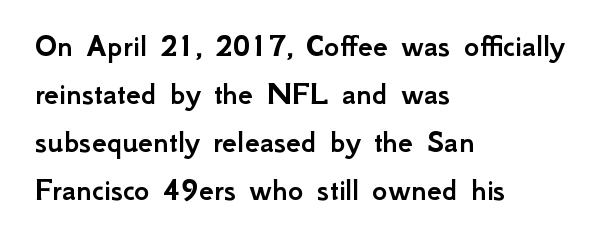
{"serif": "no", "italic": "no", "width": "normal", "stroke_contrast": "low", "x_height": "small", "monospaced": "no", "underline": "no", "align": "left", "line_spacing": "normal", "line_spacing_ratio": 1.45, "letter_spacing": "normal", "letter_spacing_em": 0.0, "glyph_px": 33}
